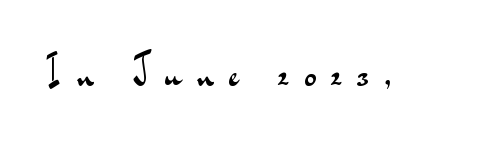
Q: Is the text bold? A: No.
Q: Is the text italic (slanted)? A: Yes.
Q: Is the typeface a serif or a sans-serif typeface? A: Sans-serif.
Q: Is the text underlined? A: No.
Q: Is the spacing between letters normal or unusually wide? A: Unusually wide.
Q: Width (condensed, normal, or wide)? A: Wide.
Q: Stroke contrast? A: Medium.
Q: x-height? A: Small.
Q: Monospaced? A: No.
